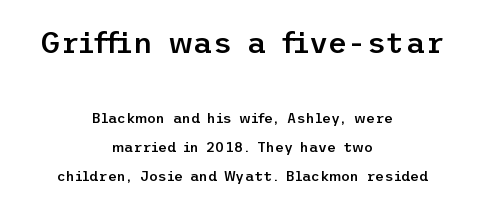
{"serif": "no", "italic": "no", "bold": "semi", "weight": "semibold", "width": "normal", "stroke_contrast": "low", "x_height": "medium", "underline": "no", "align": "center", "line_spacing": "loose", "line_spacing_ratio": 2.05, "letter_spacing": "normal", "letter_spacing_em": 0.0, "larger_block": "first", "size_ratio": 2.14, "glyph_px": 30}
